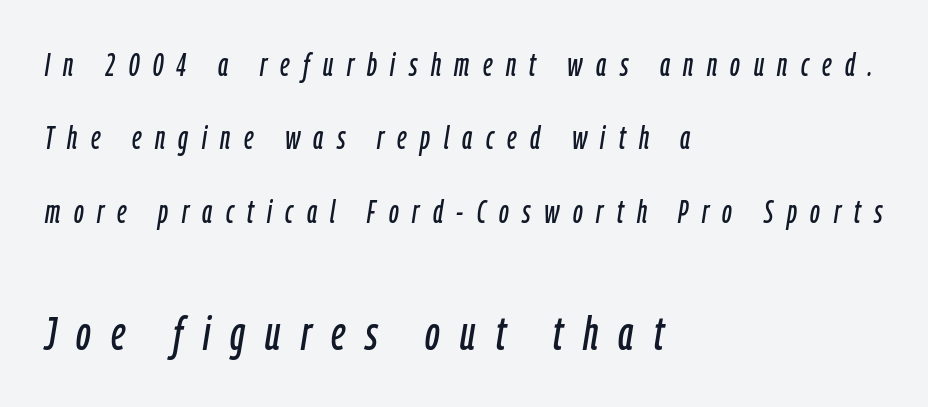
{"italic": "yes", "lean": "right", "slant_degrees": 9, "width": "condensed", "stroke_contrast": "low", "x_height": "medium", "monospaced": "no", "underline": "no", "align": "left", "line_spacing": "loose", "line_spacing_ratio": 2.29, "letter_spacing": "wide", "letter_spacing_em": 0.42, "larger_block": "second", "size_ratio": 1.5, "glyph_px": 48}
